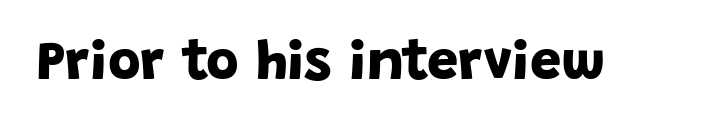
{"serif": "no", "bold": "yes", "weight": "bold", "width": "normal", "stroke_contrast": "low", "x_height": "large", "monospaced": "no", "underline": "no", "letter_spacing": "normal", "letter_spacing_em": 0.0, "glyph_px": 56}
